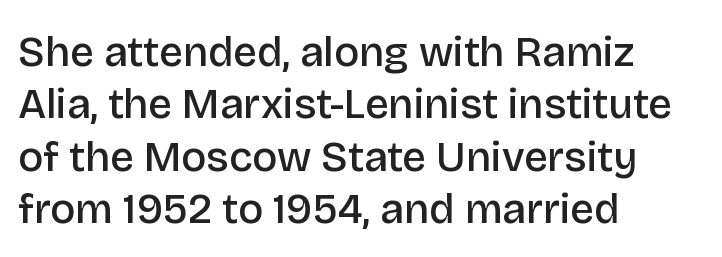
Q: Is the text bold? A: Semi-bold.
Q: Is the text italic (slanted)? A: No, it is upright.
Q: Is the typeface a serif or a sans-serif typeface? A: Sans-serif.
Q: Is the text underlined? A: No.
Q: How is the paragraph aligned? A: Left-aligned.
Q: Is the spacing between letters normal or unusually wide? A: Normal.
Q: Is the spacing between lines tight, normal or loose? A: Normal.
Q: Width (condensed, normal, or wide)? A: Normal.
Q: Stroke contrast? A: Low.
Q: x-height? A: Large.
Q: Monospaced? A: No.
